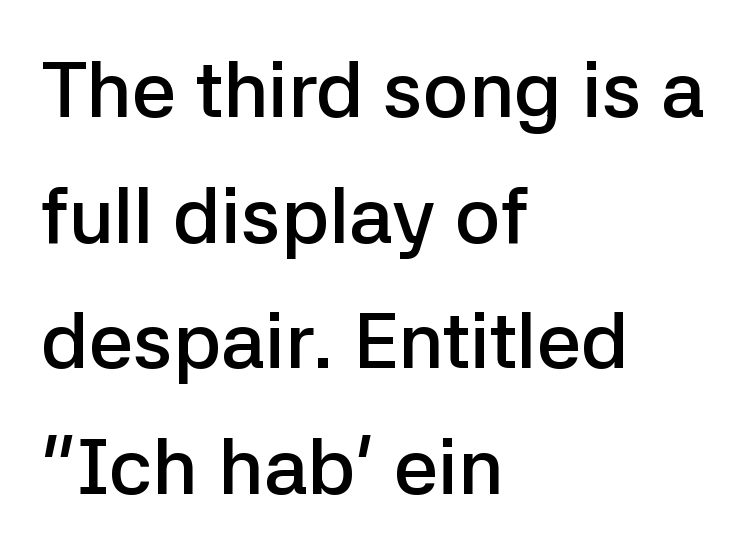
This sample uses plain, unmodified letter spacing. The font is running at a semibold setting, under full bold. The rendering uses a moderate line-height, typical for paragraphs. Looks like regular typesetting: each glyph gets only the width it needs. The gap between lines stays unmarked. Is there any slant? The stems are plumb.
